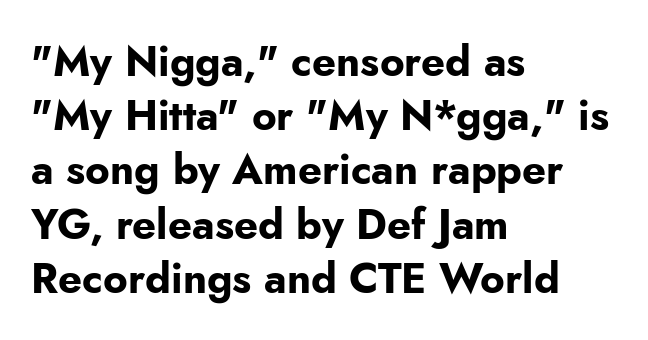
The image shows 42 px bold sans-serif type, upright; set left-aligned, normal line spacing (1.29x), normal letter spacing, not underlined; low stroke contrast and a small x-height.
